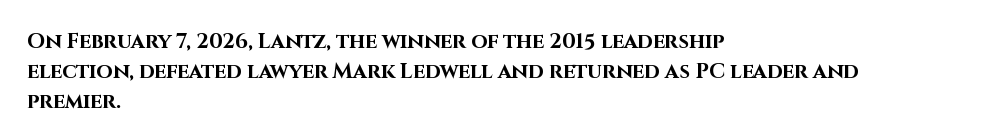
{"italic": "no", "bold": "yes", "underline": "no", "align": "left", "line_spacing": "normal", "line_spacing_ratio": 1.42, "letter_spacing": "normal", "letter_spacing_em": 0.0, "glyph_px": 21}
